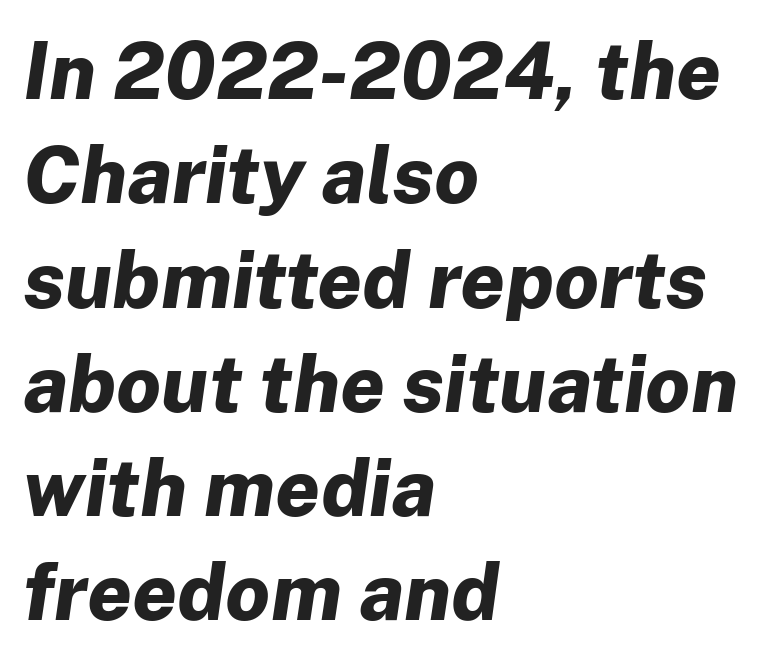
The image shows 79 px bold type, italic (leaning right); set left-aligned, normal line spacing (1.32x), normal letter spacing, not underlined; low stroke contrast and a medium x-height.
